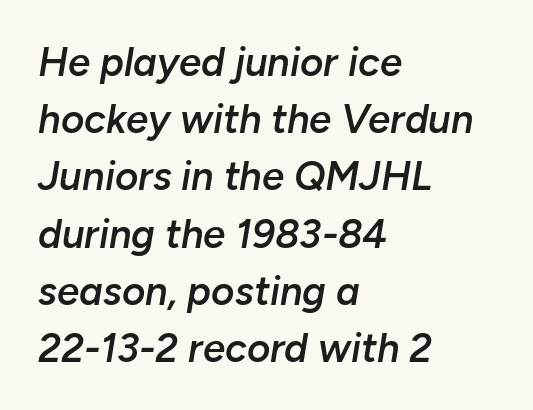
Q: Is the text bold? A: Semi-bold.
Q: Is the text italic (slanted)? A: Yes, it leans right by about 10 degrees.
Q: Is the text underlined? A: No.
Q: How is the paragraph aligned? A: Left-aligned.
Q: Is the spacing between letters normal or unusually wide? A: Normal.
Q: Is the spacing between lines tight, normal or loose? A: Normal.
Q: Width (condensed, normal, or wide)? A: Normal.
Q: Stroke contrast? A: Low.
Q: x-height? A: Medium.
Q: Monospaced? A: No.
